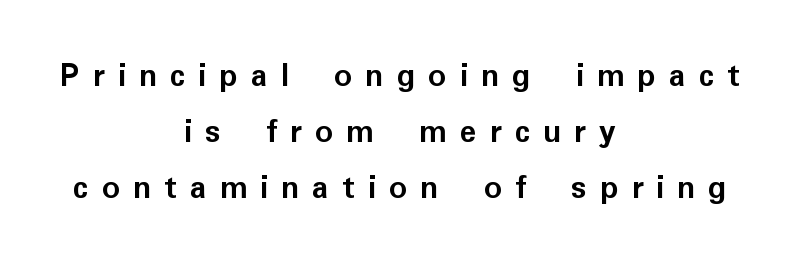
Q: Is the text bold? A: Yes.
Q: Is the text italic (slanted)? A: No, it is upright.
Q: Is the typeface a serif or a sans-serif typeface? A: Sans-serif.
Q: Is the text underlined? A: No.
Q: How is the paragraph aligned? A: Centered.
Q: Is the spacing between letters normal or unusually wide? A: Unusually wide.
Q: Is the spacing between lines tight, normal or loose? A: Normal.
Q: Width (condensed, normal, or wide)? A: Normal.
Q: Stroke contrast? A: Low.
Q: x-height? A: Medium.
Q: Monospaced? A: No.
